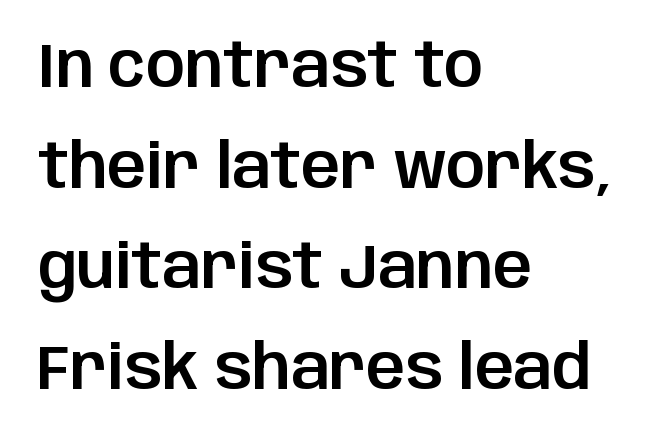
{"serif": "no", "italic": "no", "width": "normal", "stroke_contrast": "low", "x_height": "large", "monospaced": "no", "underline": "no", "align": "left", "line_spacing": "normal", "line_spacing_ratio": 1.65, "letter_spacing": "normal", "letter_spacing_em": 0.0, "glyph_px": 61}
